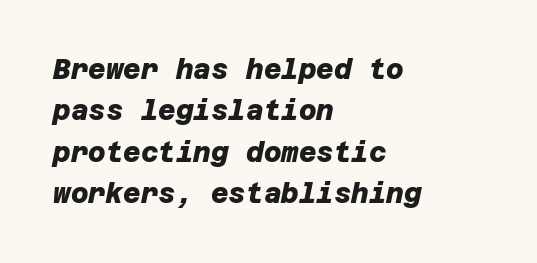
The rendering keeps characters at their native spacing. This rendering features lettering with no underline. Chunky letters — that's bold for sure. How would I describe the line gaps? Plain and ordinary. Teacher's note: observe the even left margin — that is flush-left alignment.
